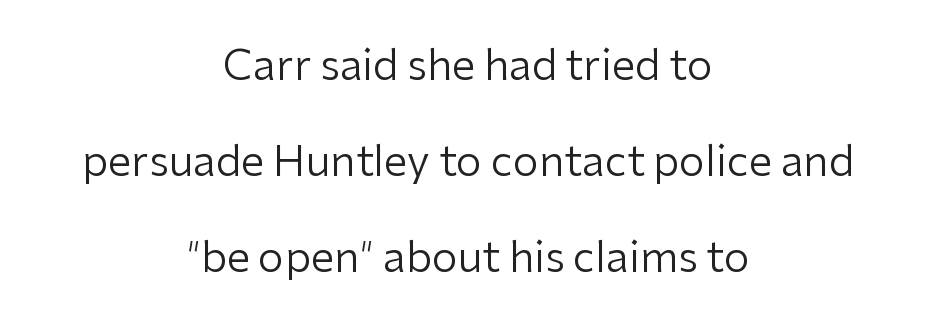
Q: Is the text bold? A: No.
Q: Is the text italic (slanted)? A: No, it is upright.
Q: Is the typeface a serif or a sans-serif typeface? A: Sans-serif.
Q: Is the text underlined? A: No.
Q: How is the paragraph aligned? A: Centered.
Q: Is the spacing between letters normal or unusually wide? A: Normal.
Q: Is the spacing between lines tight, normal or loose? A: Loose.
Q: Width (condensed, normal, or wide)? A: Normal.
Q: Stroke contrast? A: Low.
Q: x-height? A: Medium.
Q: Monospaced? A: No.
